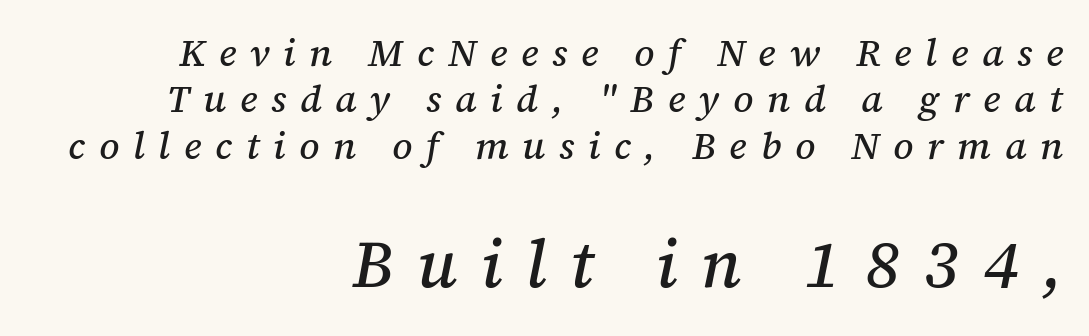
{"serif": "yes", "italic": "yes", "lean": "right", "slant_degrees": 12, "width": "normal", "stroke_contrast": "medium", "x_height": "medium", "monospaced": "no", "underline": "no", "align": "right", "line_spacing_ratio": 1.22, "letter_spacing": "wide", "letter_spacing_em": 0.36, "larger_block": "second", "size_ratio": 1.74, "glyph_px": 66}
